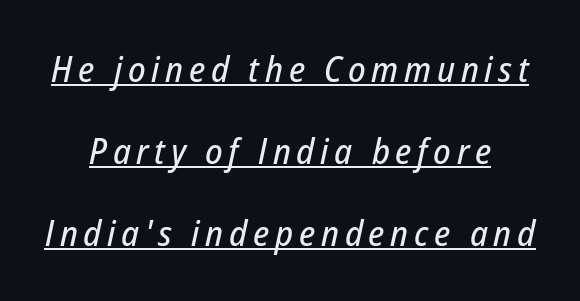
{"italic": "yes", "lean": "right", "slant_degrees": 12, "width": "condensed", "stroke_contrast": "low", "x_height": "medium", "monospaced": "no", "underline": "yes", "line_spacing": "loose", "line_spacing_ratio": 2.28, "glyph_px": 36}
